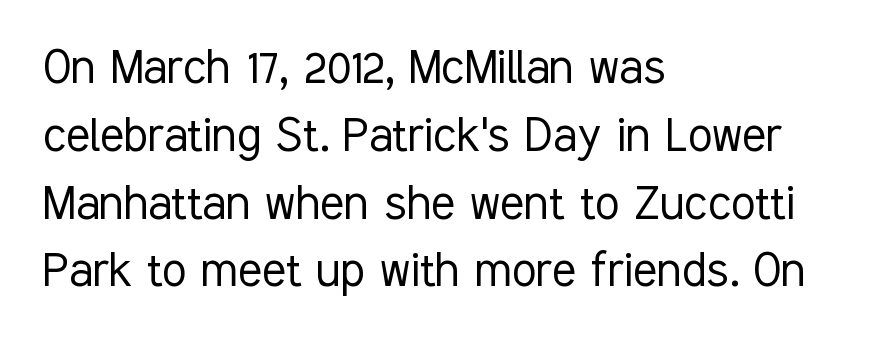
Q: Is the text bold? A: No.
Q: Is the text italic (slanted)? A: No, it is upright.
Q: Is the typeface a serif or a sans-serif typeface? A: Sans-serif.
Q: Is the text underlined? A: No.
Q: How is the paragraph aligned? A: Left-aligned.
Q: Is the spacing between letters normal or unusually wide? A: Normal.
Q: Width (condensed, normal, or wide)? A: Condensed.
Q: Stroke contrast? A: Low.
Q: x-height? A: Medium.
Q: Monospaced? A: No.
